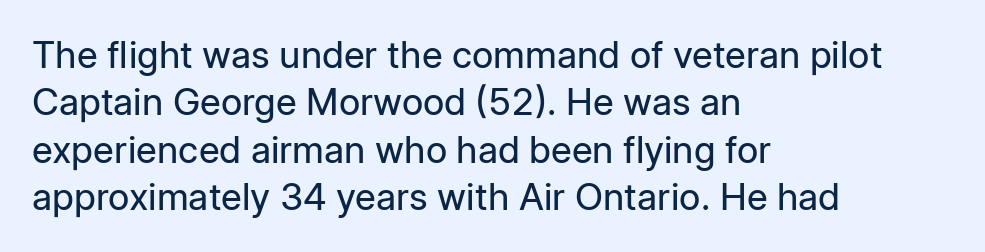
The image shows 37 px regular-weight sans-serif type, upright; set left-aligned, normal line spacing (1.28x), normal letter spacing, not underlined; low stroke contrast and a medium x-height.
